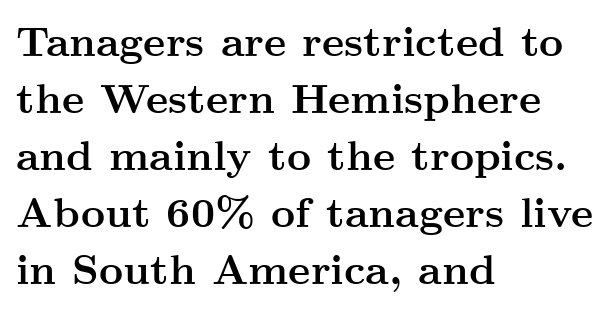
{"serif": "yes", "italic": "no", "bold": "yes", "weight": "semibold", "width": "wide", "stroke_contrast": "medium", "x_height": "small", "monospaced": "no", "underline": "no", "align": "left", "line_spacing": "normal", "line_spacing_ratio": 1.36, "letter_spacing": "normal", "letter_spacing_em": 0.0, "glyph_px": 42}
